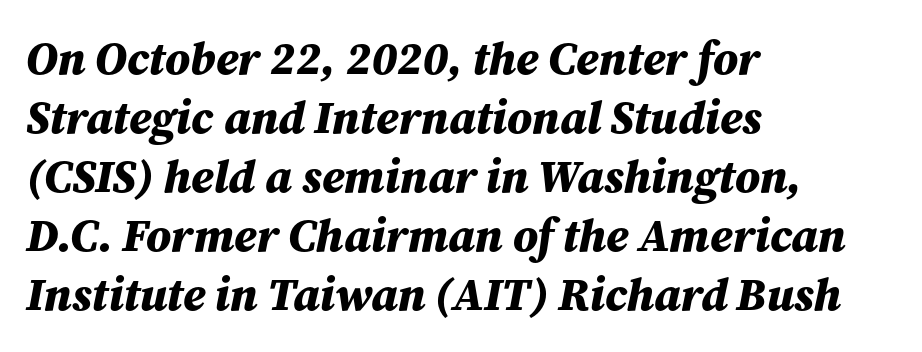
Anything drawn beneath the words? Only blank space. Notice how the stems are inclined rather than vertical — that's the hallmark of italics. I'd describe the lettering as bold — thick and assertive. Spacing between characters is what you'd get straight out of the box.
